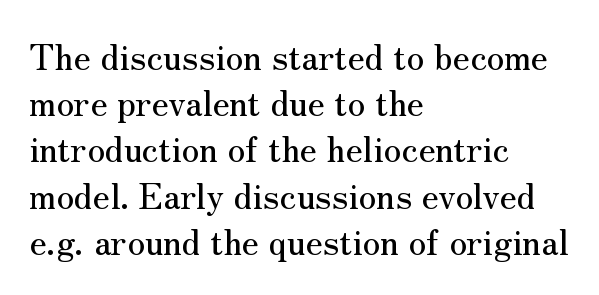
{"serif": "yes", "italic": "no", "width": "normal", "stroke_contrast": "medium", "x_height": "small", "monospaced": "no", "underline": "no", "align": "left", "line_spacing": "normal", "line_spacing_ratio": 1.32, "letter_spacing": "normal", "letter_spacing_em": 0.0, "glyph_px": 35}
